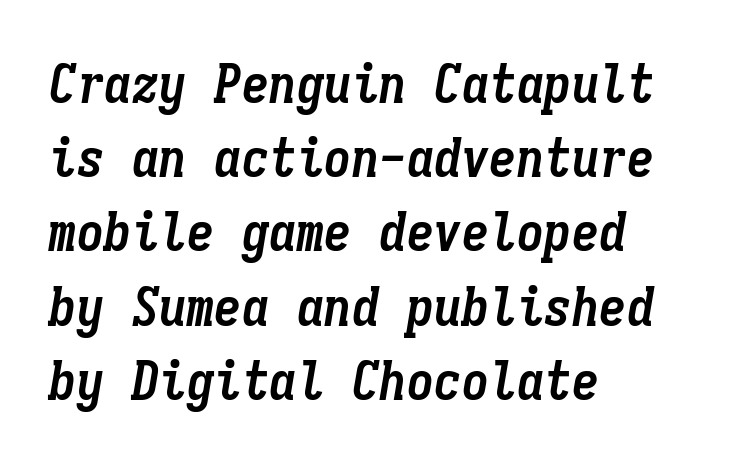
Q: Is the text bold? A: Yes.
Q: Is the text italic (slanted)? A: Yes, it leans right by about 9 degrees.
Q: Is the text underlined? A: No.
Q: How is the paragraph aligned? A: Left-aligned.
Q: Is the spacing between letters normal or unusually wide? A: Normal.
Q: Is the spacing between lines tight, normal or loose? A: Normal.
Q: Width (condensed, normal, or wide)? A: Condensed.
Q: Stroke contrast? A: Low.
Q: x-height? A: Medium.
Q: Monospaced? A: Yes.
